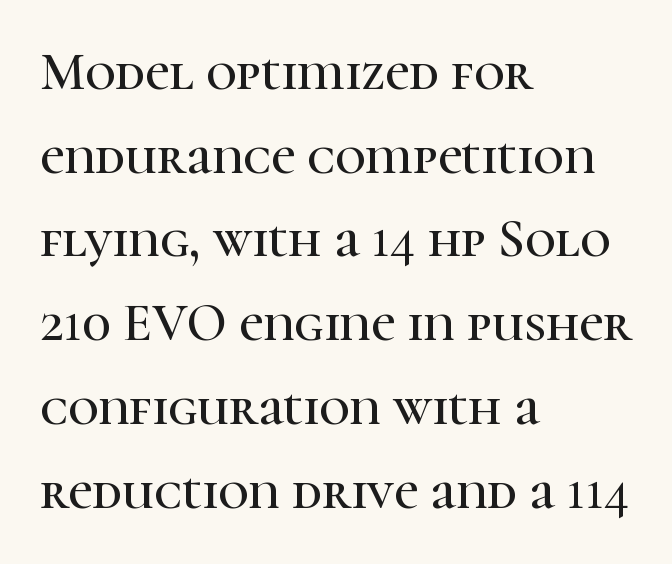
Q: Is the text italic (slanted)? A: No, it is upright.
Q: Is the typeface a serif or a sans-serif typeface? A: Serif.
Q: Is the text underlined? A: No.
Q: How is the paragraph aligned? A: Left-aligned.
Q: Is the spacing between letters normal or unusually wide? A: Normal.
Q: Is the spacing between lines tight, normal or loose? A: Normal.
Q: Width (condensed, normal, or wide)? A: Normal.
Q: Stroke contrast? A: High.
Q: x-height? A: Medium.
Q: Monospaced? A: No.
